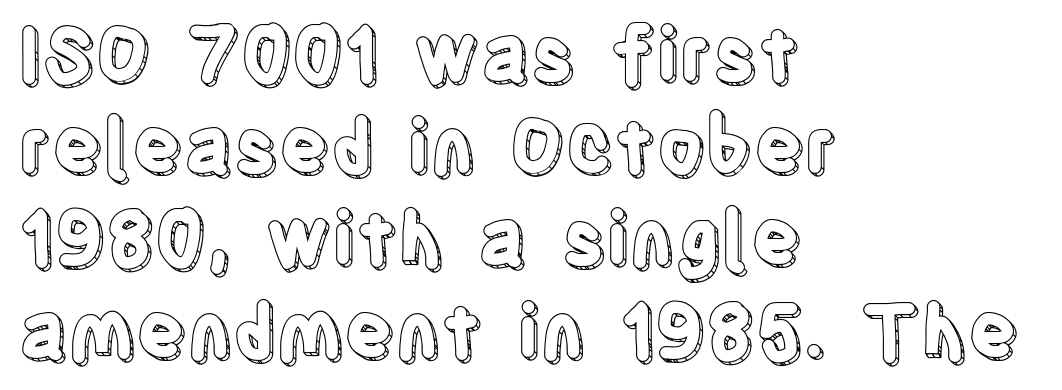
Q: Is the text italic (slanted)? A: No, it is upright.
Q: Is the text underlined? A: No.
Q: How is the paragraph aligned? A: Left-aligned.
Q: Is the spacing between letters normal or unusually wide? A: Normal.
Q: Width (condensed, normal, or wide)? A: Condensed.
Q: x-height? A: Large.
Q: Monospaced? A: No.
